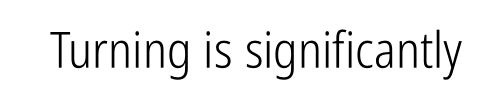
{"serif": "no", "italic": "no", "bold": "no", "weight": "light", "width": "condensed", "stroke_contrast": "low", "x_height": "medium", "monospaced": "no", "underline": "no", "letter_spacing": "normal", "letter_spacing_em": 0.0, "glyph_px": 50}
